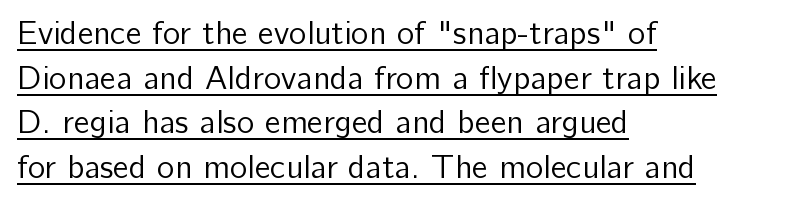
Observe the ordinary spacing: letters are neighbours, not strangers. You can tell from the bare stems that sans-serif type was used. Is there an underline? Yes — a line sits under the letters. Teacher's note: observe the even left margin — that is flush-left alignment. These lines sit exactly where default settings would place them. The passage shown is typed in a proportional face where columns would drift.
